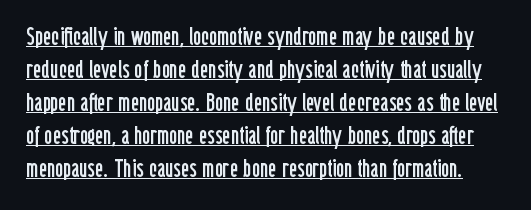
Q: Is the text bold? A: No.
Q: Is the text italic (slanted)? A: No, it is upright.
Q: Is the text underlined? A: Yes.
Q: Is the spacing between letters normal or unusually wide? A: Normal.
Q: Is the spacing between lines tight, normal or loose? A: Normal.
